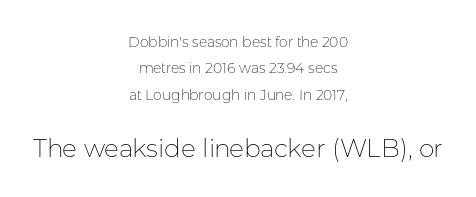
Q: Is the text bold? A: No.
Q: Is the text italic (slanted)? A: No, it is upright.
Q: Is the text underlined? A: No.
Q: How is the paragraph aligned? A: Centered.
Q: Is the spacing between letters normal or unusually wide? A: Normal.
Q: Which block of text is set in a larger size, the first (top) or the second (bottom)? A: The second (bottom) one.
